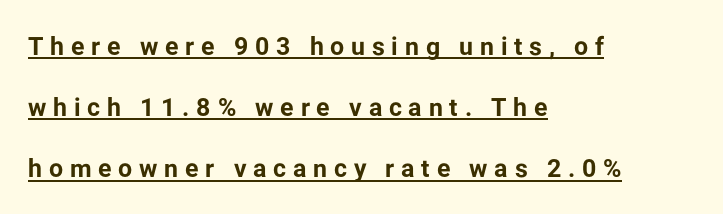
These words are printed bold, with thick strokes throughout. Reading down the block, your eye returns to a fixed left position each line. Glyph-to-glyph distance is far greater than everyday printed text. It's the straight-up-and-down kind of type. This is underlined copy, the kind a proofreader might mark for attention.
